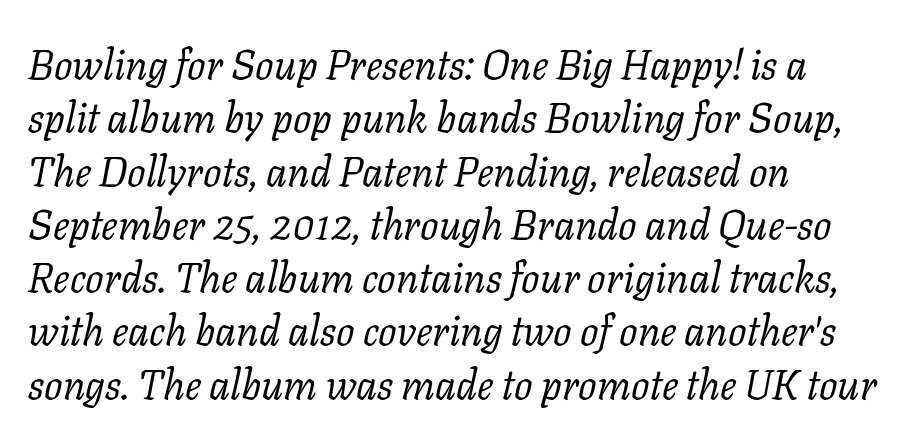
The whole block is typeset with a tilt. The ragged edge is on the right, which tells us the setting is flush left. Stroke thickness stays within the range of a standard reading face or lighter. This rendering leaves character spacing at its baseline value. Students, observe: this is what conventionally led text looks like. Each letter keeps its own natural width here, so spacing adapts to shape.
